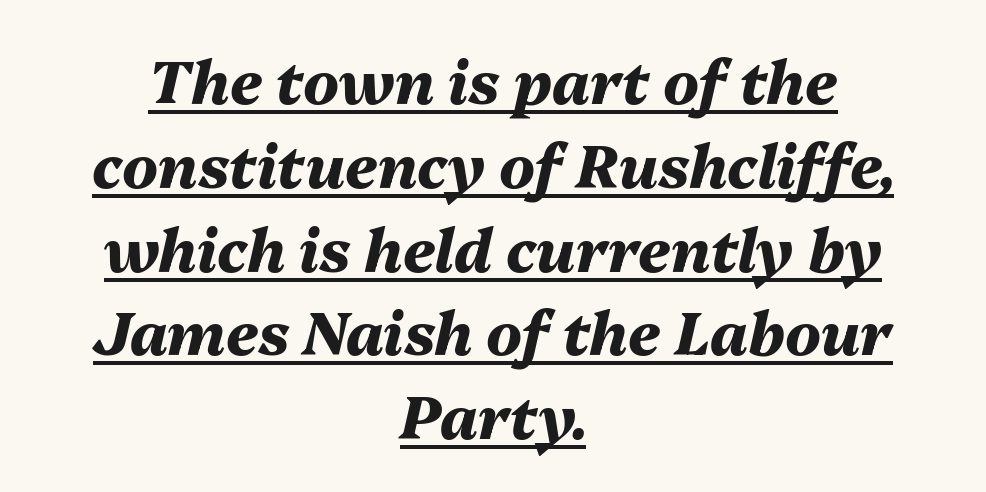
The image shows 59 px heavy type, italic (leaning right); set centered, normal line spacing (1.42x), normal letter spacing, underlined; medium stroke contrast and a medium x-height.
